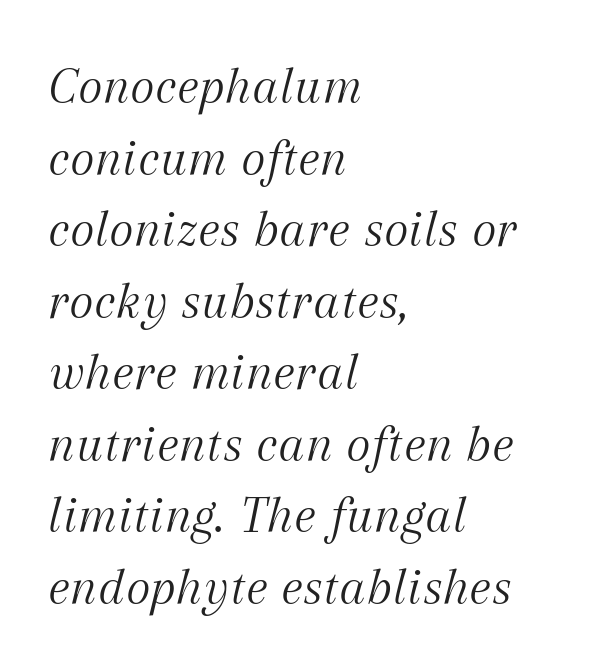
The image shows 53 px light serif type, italic (leaning right); set left-aligned, normal line spacing (1.35x), normal letter spacing, not underlined; medium stroke contrast and a medium x-height.
